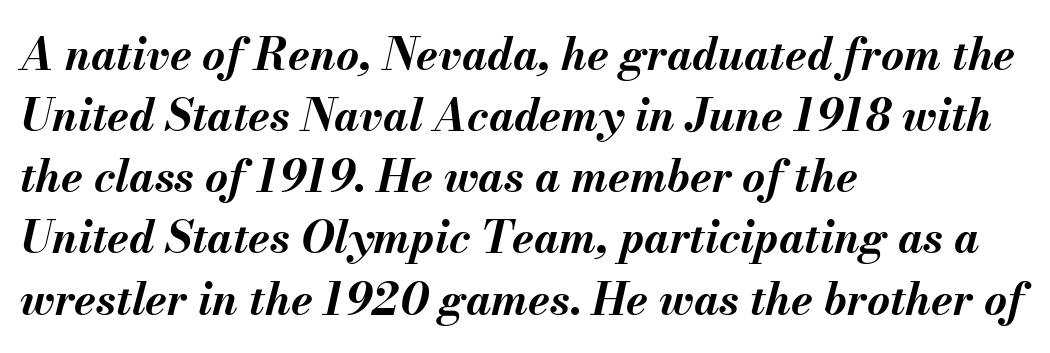
Q: Is the text bold? A: Yes.
Q: Is the text italic (slanted)? A: Yes, it leans right by about 13 degrees.
Q: Is the text underlined? A: No.
Q: How is the paragraph aligned? A: Left-aligned.
Q: Is the spacing between letters normal or unusually wide? A: Normal.
Q: Is the spacing between lines tight, normal or loose? A: Normal.
Q: Width (condensed, normal, or wide)? A: Normal.
Q: Stroke contrast? A: Medium.
Q: x-height? A: Small.
Q: Monospaced? A: No.
